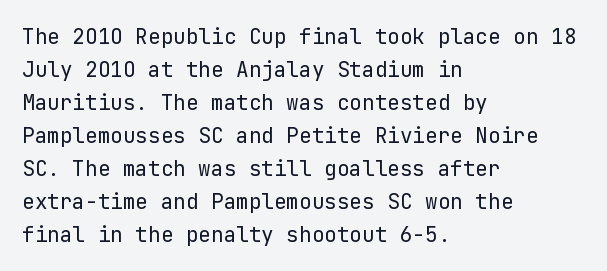
{"italic": "no", "bold": "no", "underline": "no", "align": "left", "line_spacing": "normal", "line_spacing_ratio": 1.57, "letter_spacing": "normal", "letter_spacing_em": 0.0, "glyph_px": 21}
